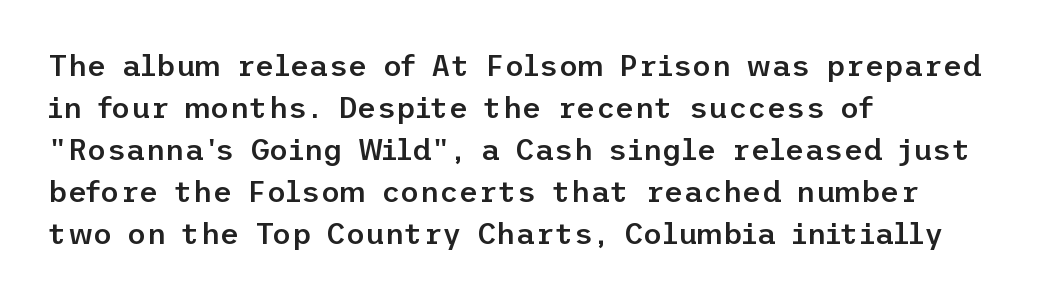
The image shows 30 px semibold sans-serif type, upright; set left-aligned, normal line spacing (1.4x), normal letter spacing, not underlined; low stroke contrast and a medium x-height.
